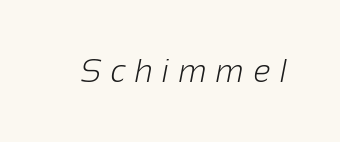
{"serif": "no", "bold": "no", "weight": "light", "width": "normal", "stroke_contrast": "low", "x_height": "medium", "monospaced": "no", "underline": "no", "letter_spacing": "wide", "letter_spacing_em": 0.29, "glyph_px": 32}
